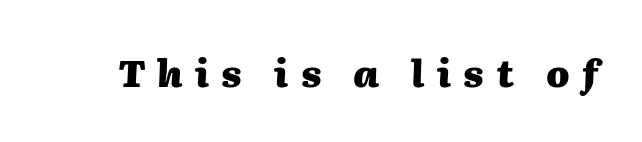
The image shows 37 px heavy type, italic (leaning right); set unusually wide letter spacing (+0.34 em), not underlined; medium stroke contrast and a medium x-height.
